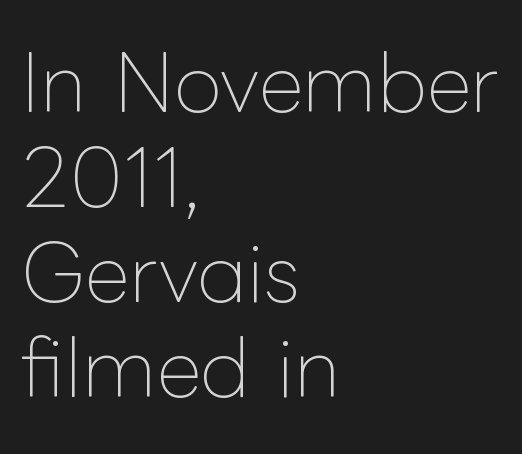
Q: Is the text bold? A: No.
Q: Is the text italic (slanted)? A: No, it is upright.
Q: Is the text underlined? A: No.
Q: How is the paragraph aligned? A: Left-aligned.
Q: Is the spacing between letters normal or unusually wide? A: Normal.
Q: Width (condensed, normal, or wide)? A: Normal.
Q: Stroke contrast? A: Low.
Q: x-height? A: Medium.
Q: Monospaced? A: No.
